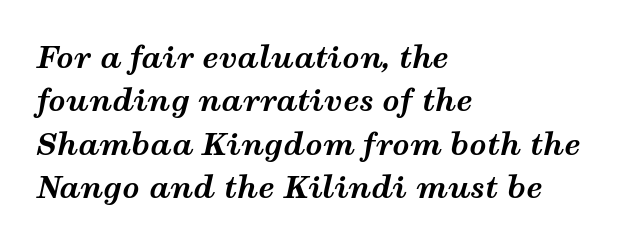
{"italic": "yes", "lean": "right", "slant_degrees": 12, "bold": "yes", "weight": "bold", "width": "wide", "stroke_contrast": "medium", "x_height": "medium", "monospaced": "no", "underline": "no", "align": "left", "line_spacing": "normal", "line_spacing_ratio": 1.45, "letter_spacing": "normal", "letter_spacing_em": 0.0, "glyph_px": 30}
